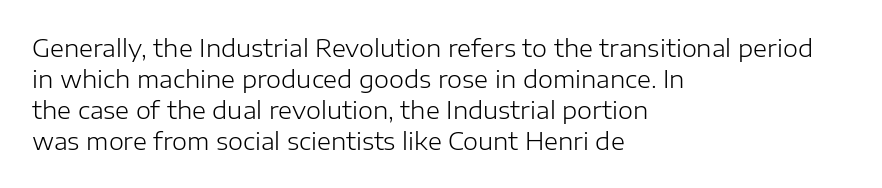
These lines keep a tight, regular rhythm from letter to letter. Notice how descenders clear the ascenders below comfortably — that's standard leading. These lines were composed using upright roman letters. One-word summary of the alignment: left. Nobody drew a line under any word here. The typesetting does not lean heavy: it is not bold.
